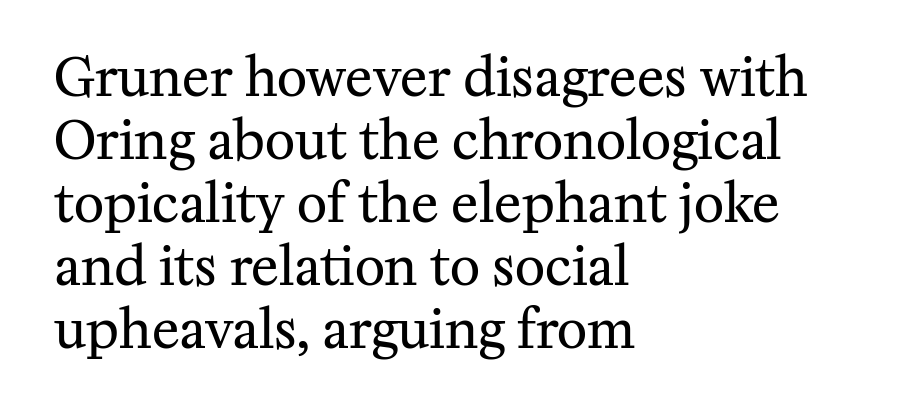
The strokes are not fattened; the text isn't bold. This sample uses plain, unmodified letter spacing. Do the characters align in a grid? No, the font is proportional. This sample is left-justified, so line endings fall wherever the words run out. Each row of text sits above clean, open space. To sum up the face: it has serifs.
